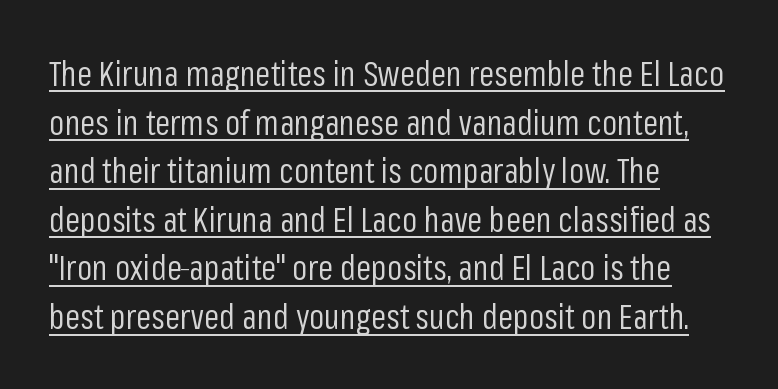
{"serif": "no", "italic": "no", "bold": "no", "weight": "regular", "width": "condensed", "stroke_contrast": "low", "x_height": "medium", "monospaced": "no", "underline": "yes", "align": "left", "line_spacing": "normal", "line_spacing_ratio": 1.43, "letter_spacing": "normal", "letter_spacing_em": 0.0, "glyph_px": 34}
